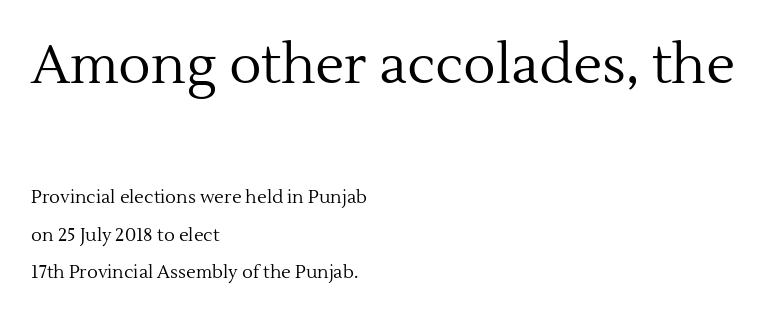
{"serif": "yes", "italic": "no", "bold": "no", "weight": "regular", "width": "normal", "x_height": "medium", "monospaced": "no", "underline": "no", "align": "left", "line_spacing": "loose", "line_spacing_ratio": 2.06, "letter_spacing": "normal", "letter_spacing_em": 0.0, "larger_block": "first", "size_ratio": 3.0, "glyph_px": 54}
